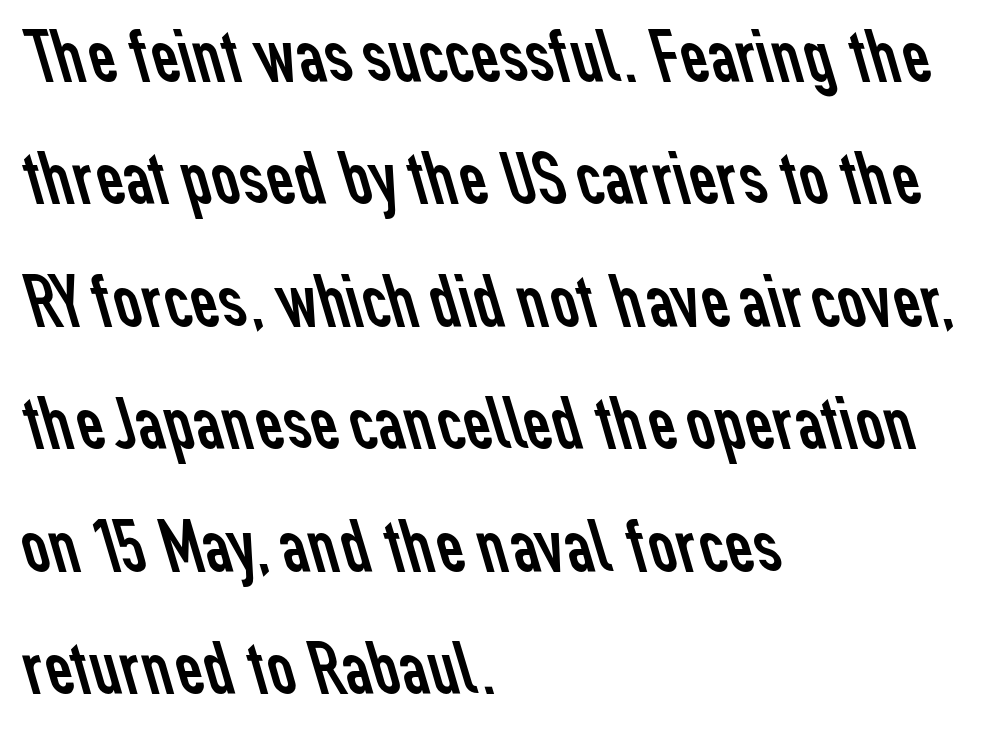
Q: Is the text bold? A: No.
Q: Is the typeface a serif or a sans-serif typeface? A: Sans-serif.
Q: Is the text underlined? A: No.
Q: How is the paragraph aligned? A: Left-aligned.
Q: Is the spacing between letters normal or unusually wide? A: Normal.
Q: Is the spacing between lines tight, normal or loose? A: Normal.
Q: Width (condensed, normal, or wide)? A: Normal.
Q: Stroke contrast? A: Low.
Q: x-height? A: Medium.
Q: Monospaced? A: No.
